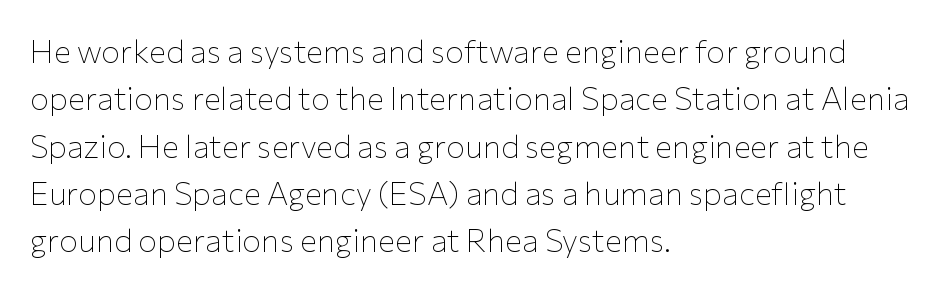
{"serif": "no", "italic": "no", "bold": "no", "weight": "thin", "width": "normal", "stroke_contrast": "low", "x_height": "medium", "monospaced": "no", "underline": "no", "align": "left", "line_spacing": "normal", "line_spacing_ratio": 1.48, "letter_spacing": "normal", "letter_spacing_em": 0.0, "glyph_px": 32}
